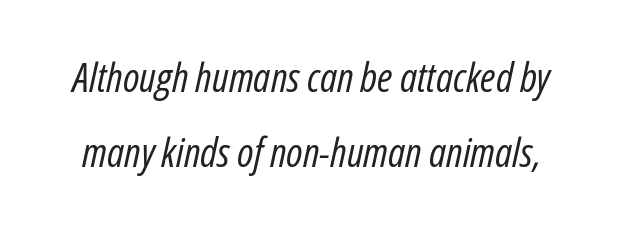
{"italic": "yes", "lean": "right", "slant_degrees": 12, "bold": "no", "weight": "regular", "width": "condensed", "stroke_contrast": "low", "x_height": "medium", "monospaced": "no", "underline": "no", "line_spacing_ratio": 1.84, "letter_spacing": "normal", "letter_spacing_em": 0.0, "glyph_px": 41}
